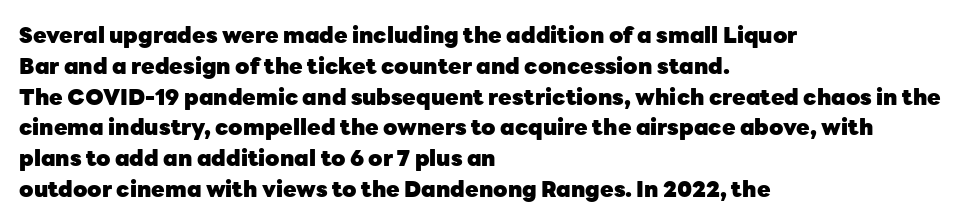
Q: Is the text bold? A: Yes.
Q: Is the text italic (slanted)? A: No, it is upright.
Q: Is the text underlined? A: No.
Q: How is the paragraph aligned? A: Left-aligned.
Q: Is the spacing between letters normal or unusually wide? A: Normal.
Q: Is the spacing between lines tight, normal or loose? A: Normal.
